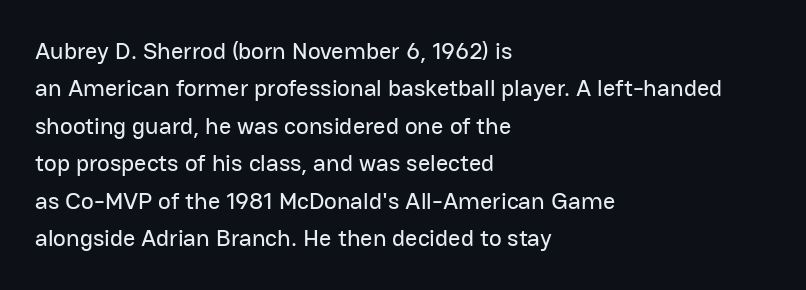
Q: Is the text italic (slanted)? A: No, it is upright.
Q: Is the text underlined? A: No.
Q: How is the paragraph aligned? A: Left-aligned.
Q: Is the spacing between letters normal or unusually wide? A: Normal.
Q: Is the spacing between lines tight, normal or loose? A: Normal.
